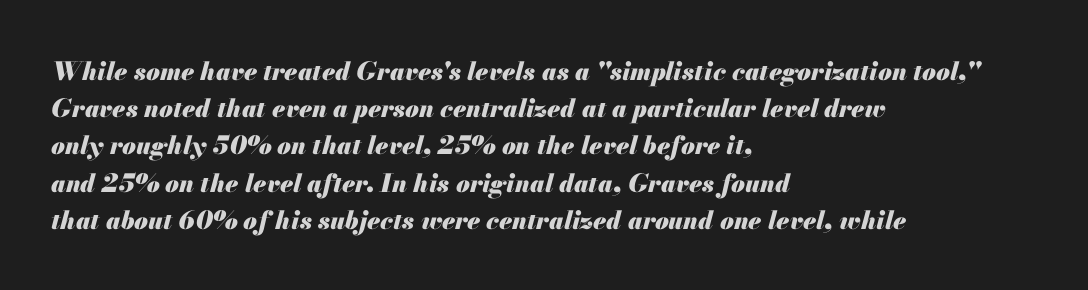
The image shows 25 px bold type, italic (leaning right); set left-aligned, normal line spacing (1.49x), normal letter spacing, not underlined.
